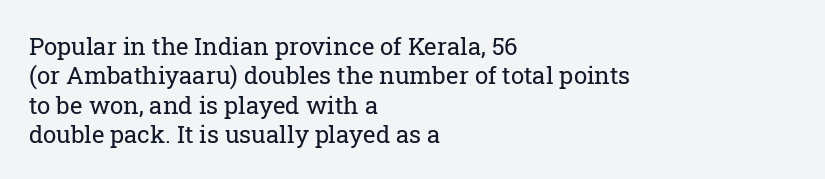
The image shows 24 px text type, upright; set left-aligned, line spacing 1.22x, normal letter spacing, not underlined.
